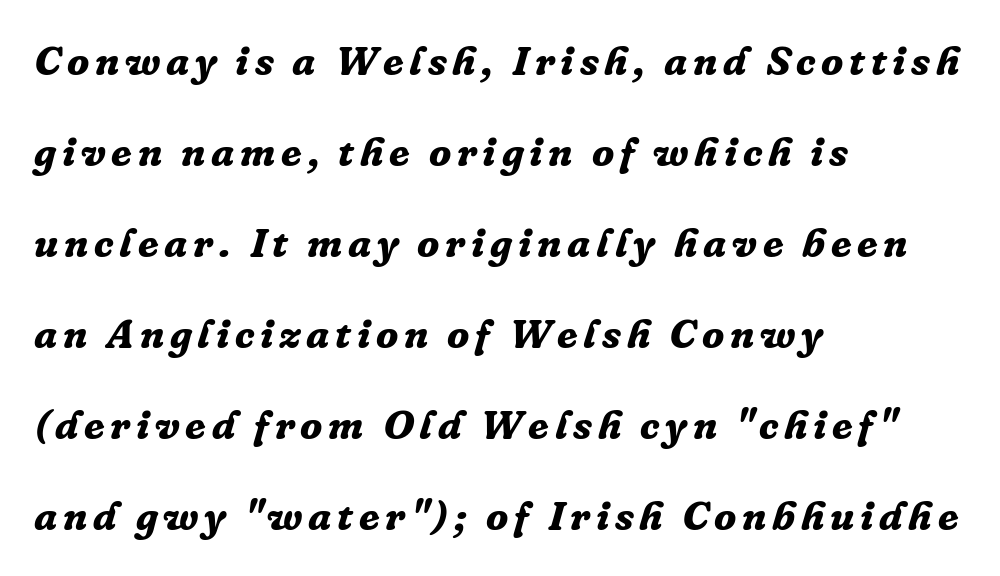
The image shows 41 px bold serif type, italic (leaning right); set left-aligned, loose line spacing (2.22x), not underlined; low stroke contrast and a medium x-height.
